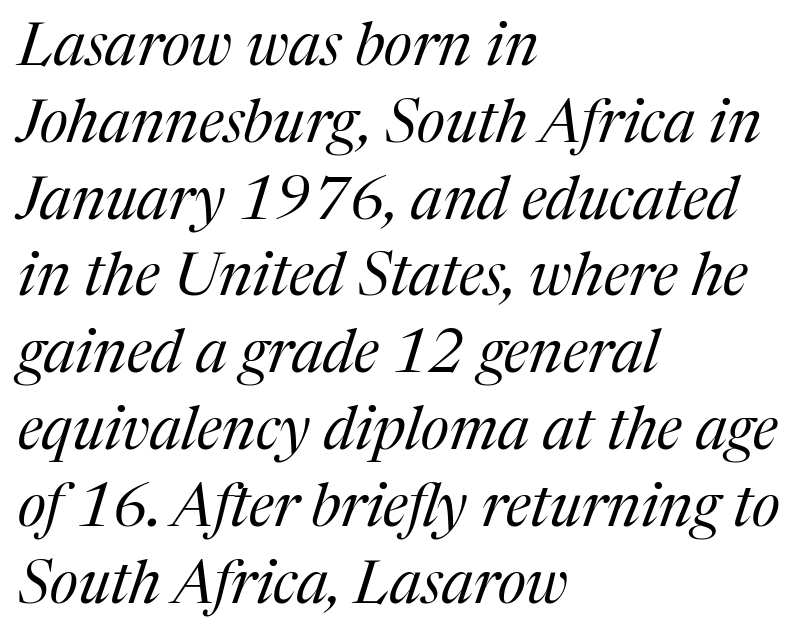
The image shows 60 px regular-weight serif type, italic (leaning right); set left-aligned, normal line spacing (1.28x), normal letter spacing, not underlined; medium stroke contrast and a medium x-height.
